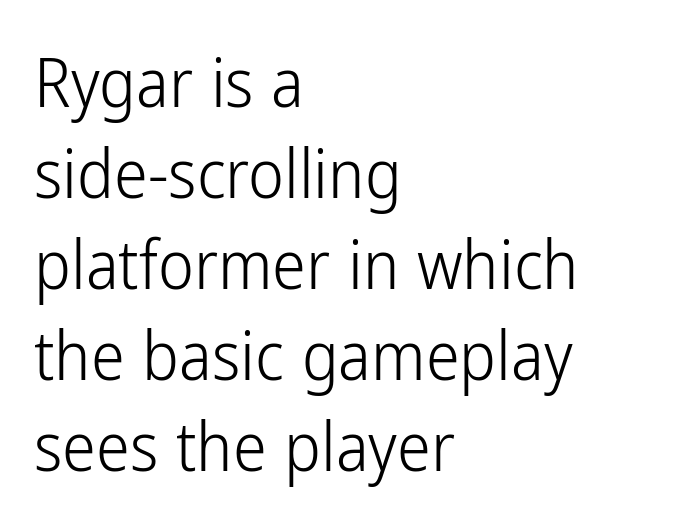
{"serif": "no", "italic": "no", "bold": "no", "weight": "light", "width": "condensed", "stroke_contrast": "low", "x_height": "medium", "monospaced": "no", "underline": "no", "align": "left", "line_spacing": "normal", "line_spacing_ratio": 1.34, "letter_spacing": "normal", "letter_spacing_em": 0.0, "glyph_px": 68}
